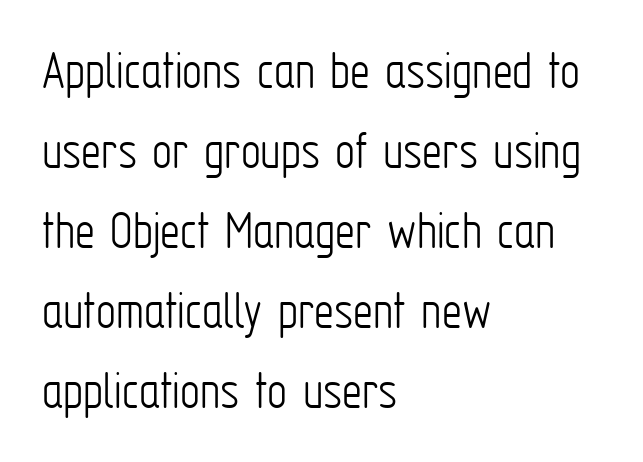
A sans-serif font was chosen for this passage. The specimen reads as upright at a glance. Words appear dense and cohesive because spacing is normal. If you measured baseline to baseline, you'd find a middling distance.
